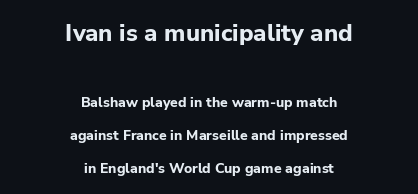
The line-height multiplier appears high, well above default. Letter spacing: default. Upright lettering throughout. A centered setting, common on invitations and titles, is used for this passage. This rendering features lettering with no underline.
